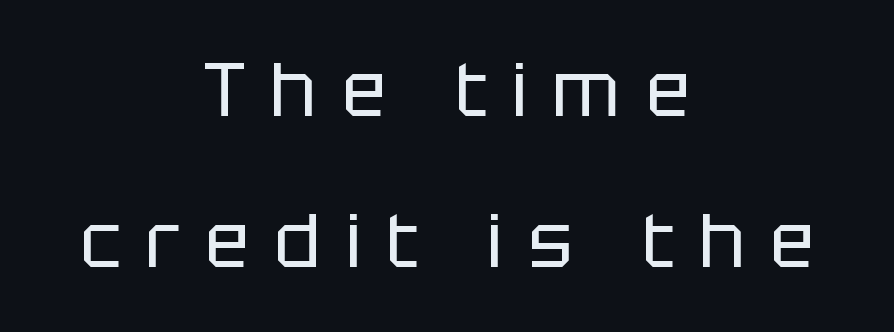
Q: Is the text bold? A: No.
Q: Is the text italic (slanted)? A: No, it is upright.
Q: Is the typeface a serif or a sans-serif typeface? A: Sans-serif.
Q: Is the text underlined? A: No.
Q: How is the paragraph aligned? A: Centered.
Q: Is the spacing between letters normal or unusually wide? A: Unusually wide.
Q: Is the spacing between lines tight, normal or loose? A: Loose.
Q: Width (condensed, normal, or wide)? A: Normal.
Q: Stroke contrast? A: Low.
Q: x-height? A: Large.
Q: Monospaced? A: No.
